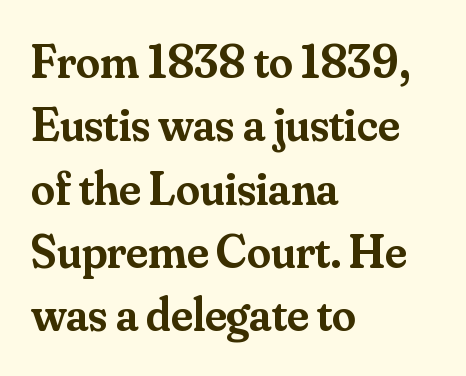
A typesetter would call this leading conventional body-copy spacing. Varying glyph widths throughout — classic text-font behaviour. The characters display serif detailing at their extremities. Short note: letters normally spaced. No word sits above an underline.
